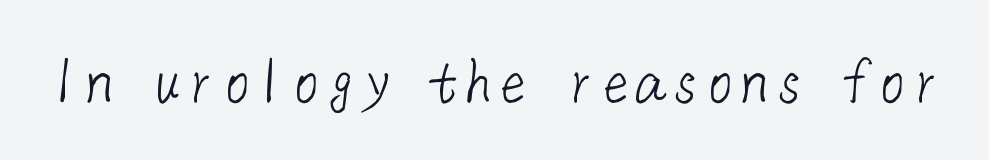
{"serif": "no", "bold": "no", "weight": "light", "width": "normal", "stroke_contrast": "low", "x_height": "medium", "underline": "no", "letter_spacing": "normal", "letter_spacing_em": 0.0, "glyph_px": 69}
